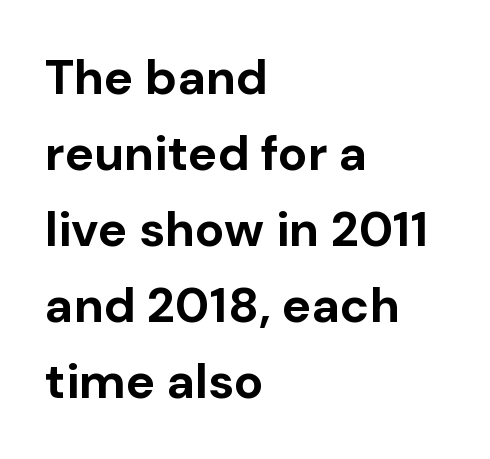
Q: Is the text bold? A: Yes.
Q: Is the text italic (slanted)? A: No, it is upright.
Q: Is the typeface a serif or a sans-serif typeface? A: Sans-serif.
Q: Is the text underlined? A: No.
Q: How is the paragraph aligned? A: Left-aligned.
Q: Is the spacing between letters normal or unusually wide? A: Normal.
Q: Is the spacing between lines tight, normal or loose? A: Normal.
Q: Width (condensed, normal, or wide)? A: Normal.
Q: Stroke contrast? A: Low.
Q: x-height? A: Medium.
Q: Monospaced? A: No.
